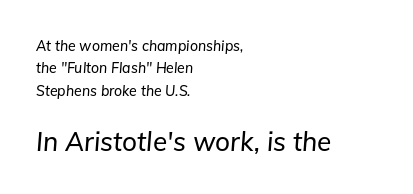
Q: Is the text italic (slanted)? A: Yes, it leans right by about 5 degrees.
Q: Is the text underlined? A: No.
Q: How is the paragraph aligned? A: Left-aligned.
Q: Is the spacing between letters normal or unusually wide? A: Normal.
Q: Is the spacing between lines tight, normal or loose? A: Normal.
Q: Which block of text is set in a larger size, the first (top) or the second (bottom)? A: The second (bottom) one.
